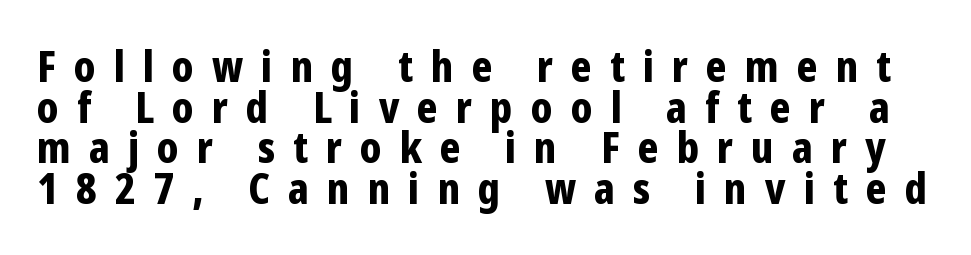
Q: Is the text bold? A: Yes.
Q: Is the text italic (slanted)? A: No, it is upright.
Q: Is the typeface a serif or a sans-serif typeface? A: Sans-serif.
Q: Is the text underlined? A: No.
Q: Is the spacing between letters normal or unusually wide? A: Unusually wide.
Q: Is the spacing between lines tight, normal or loose? A: Tight.
Q: Width (condensed, normal, or wide)? A: Condensed.
Q: Stroke contrast? A: Low.
Q: x-height? A: Medium.
Q: Monospaced? A: No.
